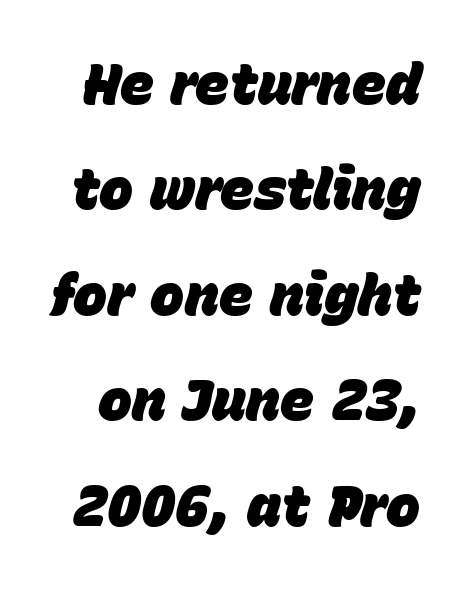
The image shows 57 px heavy type, italic (leaning right); set line spacing 1.85x, normal letter spacing, not underlined; low stroke contrast and a large x-height.
